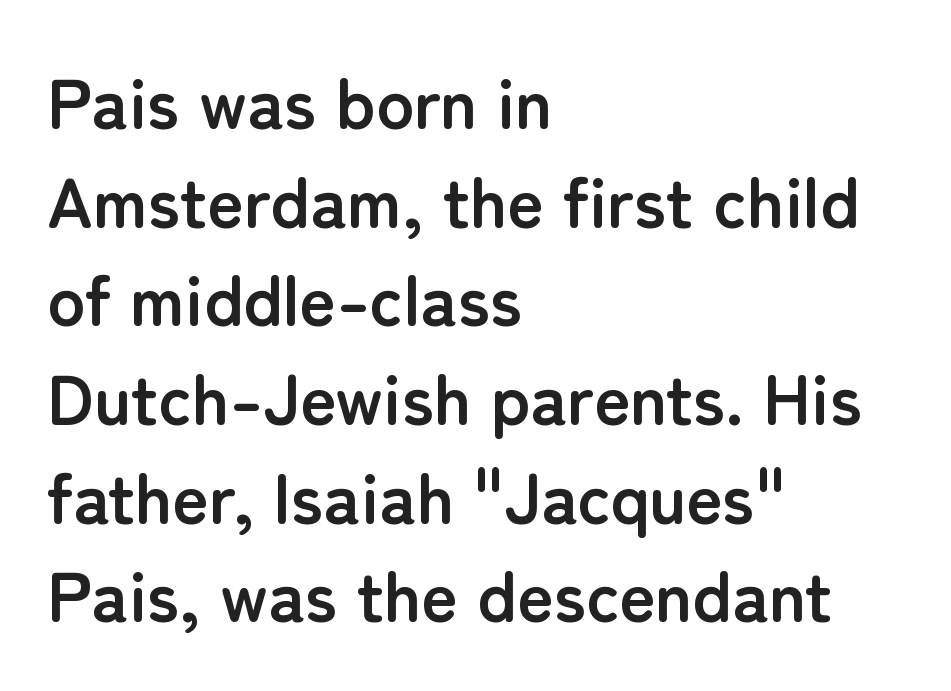
Note the varied advance widths — an 'i' is clearly narrower than an 'm'. The rendering shows plain stroke endings on the letterforms — a sans-serif design. Short note: letters normally spaced. Italic? Not at all — the glyphs are vertical. Does the leading feel generous? No, just average. The space beneath each line is pristine and unruled.
